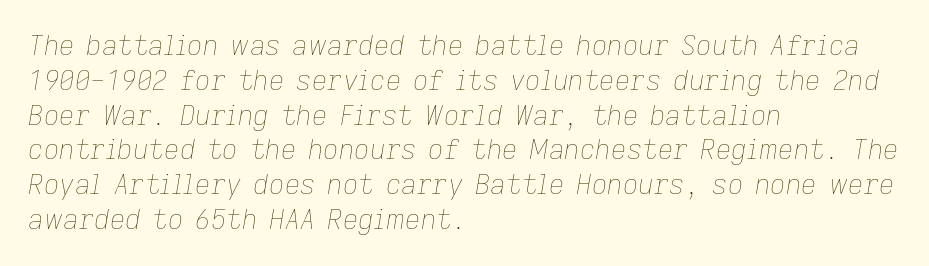
Q: Is the text bold? A: No.
Q: Is the text italic (slanted)? A: Yes, it leans right by about 9 degrees.
Q: Is the text underlined? A: No.
Q: How is the paragraph aligned? A: Left-aligned.
Q: Is the spacing between letters normal or unusually wide? A: Normal.
Q: Is the spacing between lines tight, normal or loose? A: Normal.
